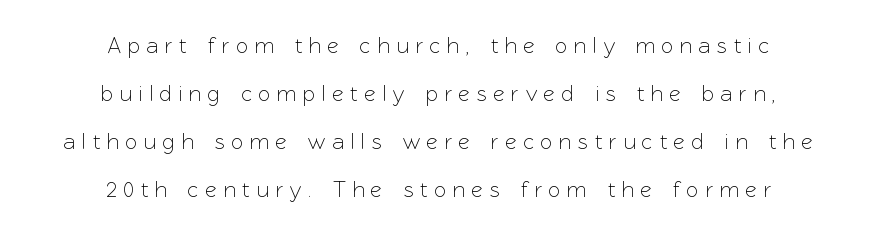
{"italic": "no", "underline": "no", "align": "center", "line_spacing": "loose", "line_spacing_ratio": 2.18, "letter_spacing": "wide", "letter_spacing_em": 0.33, "glyph_px": 22}
